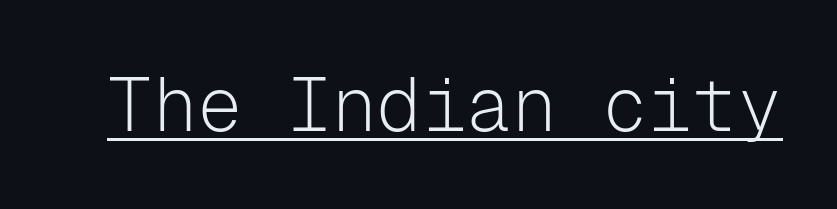
{"serif": "no", "italic": "no", "bold": "no", "weight": "light", "width": "normal", "stroke_contrast": "low", "x_height": "medium", "monospaced": "yes", "underline": "yes", "letter_spacing": "normal", "letter_spacing_em": 0.0, "glyph_px": 75}
